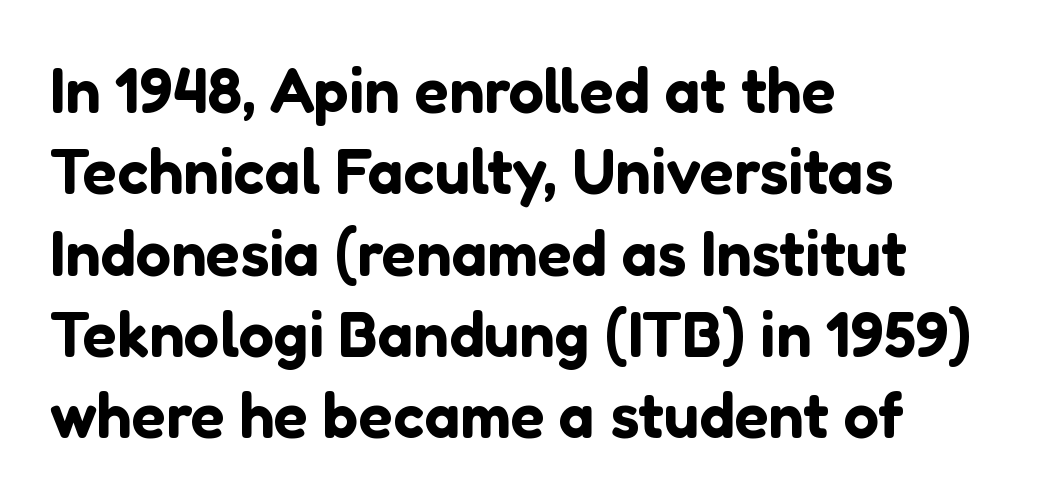
{"serif": "no", "italic": "no", "width": "normal", "stroke_contrast": "low", "x_height": "medium", "monospaced": "no", "underline": "no", "align": "left", "line_spacing": "normal", "line_spacing_ratio": 1.29, "letter_spacing": "normal", "letter_spacing_em": 0.0, "glyph_px": 63}
